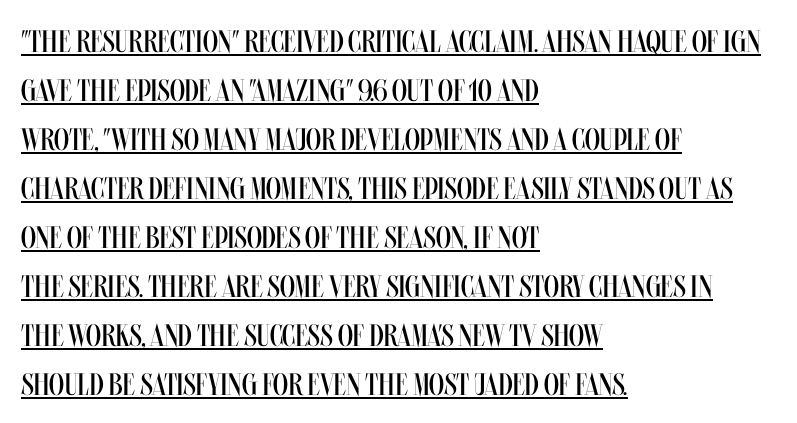
{"italic": "no", "bold": "no", "weight": "regular", "width": "condensed", "stroke_contrast": "medium", "x_height": "large", "monospaced": "no", "underline": "yes", "align": "left", "line_spacing": "normal", "line_spacing_ratio": 1.58, "letter_spacing": "normal", "letter_spacing_em": 0.0, "glyph_px": 31}
